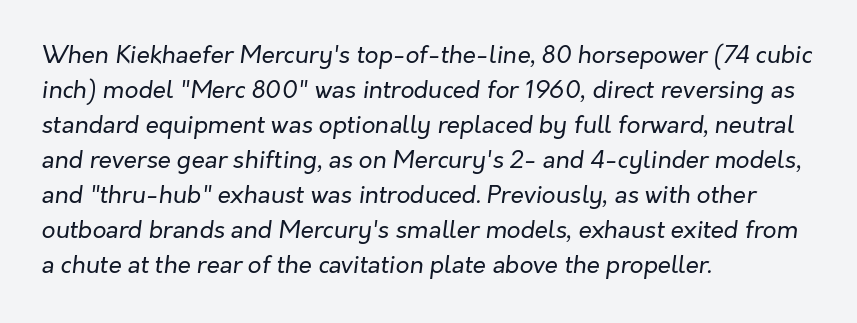
{"italic": "yes", "lean": "right", "slant_degrees": 7, "bold": "no", "underline": "no", "align": "left", "line_spacing": "normal", "line_spacing_ratio": 1.46, "letter_spacing": "normal", "letter_spacing_em": 0.0, "glyph_px": 24}
